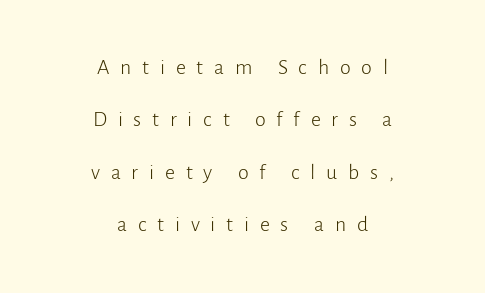
{"italic": "no", "bold": "no", "underline": "no", "align": "center", "line_spacing": "loose", "line_spacing_ratio": 2.38, "letter_spacing": "wide", "letter_spacing_em": 0.49, "glyph_px": 22}
